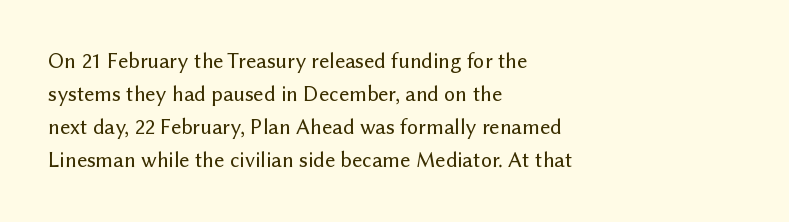
{"italic": "no", "underline": "no", "align": "left", "line_spacing": "normal", "line_spacing_ratio": 1.5, "letter_spacing": "normal", "letter_spacing_em": 0.0, "glyph_px": 22}
